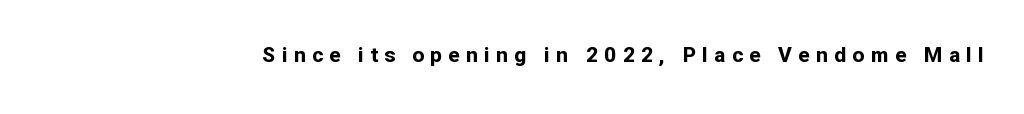
{"italic": "no", "bold": "yes", "underline": "no", "letter_spacing": "wide", "letter_spacing_em": 0.3, "glyph_px": 21}
